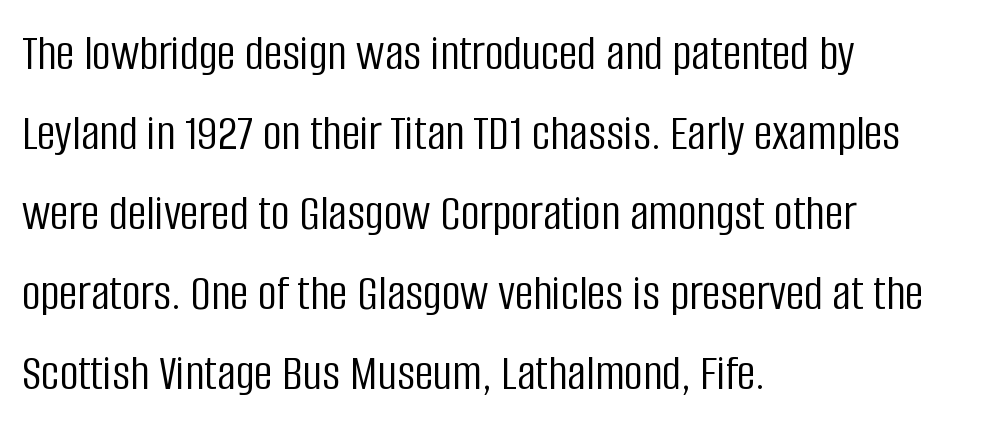
The image shows 52 px light, condensed sans-serif type, upright; set left-aligned, normal line spacing (1.54x), normal letter spacing, not underlined; low stroke contrast and a large x-height.
